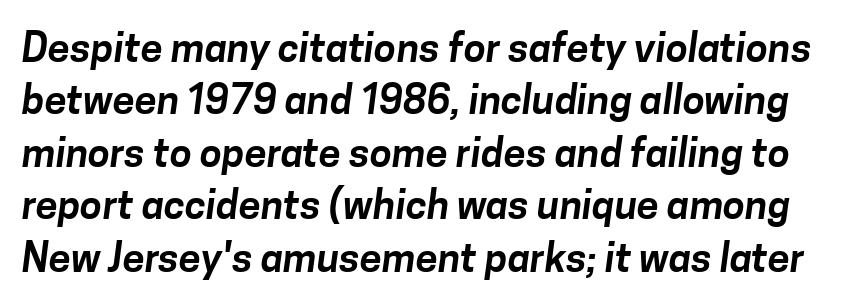
{"serif": "no", "width": "normal", "stroke_contrast": "low", "x_height": "medium", "monospaced": "no", "underline": "no", "line_spacing": "normal", "line_spacing_ratio": 1.31, "letter_spacing": "normal", "letter_spacing_em": 0.0, "glyph_px": 40}
